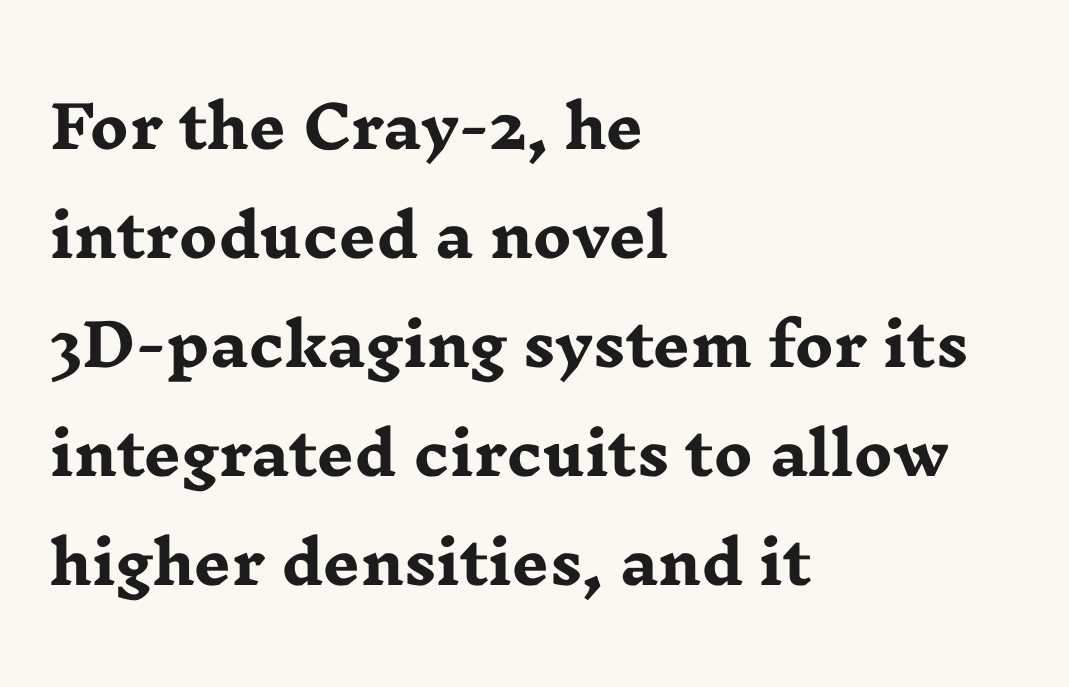
Q: Is the text bold? A: Yes.
Q: Is the text italic (slanted)? A: No, it is upright.
Q: Is the typeface a serif or a sans-serif typeface? A: Serif.
Q: Is the text underlined? A: No.
Q: How is the paragraph aligned? A: Left-aligned.
Q: Is the spacing between letters normal or unusually wide? A: Normal.
Q: Width (condensed, normal, or wide)? A: Wide.
Q: Stroke contrast? A: Low.
Q: x-height? A: Medium.
Q: Monospaced? A: No.
